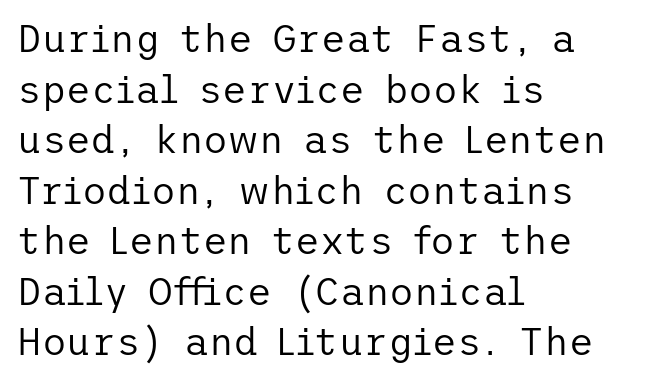
{"serif": "no", "italic": "no", "bold": "no", "weight": "regular", "width": "normal", "stroke_contrast": "low", "x_height": "medium", "underline": "no", "align": "left", "line_spacing": "normal", "line_spacing_ratio": 1.33, "letter_spacing": "normal", "letter_spacing_em": 0.0, "glyph_px": 38}
